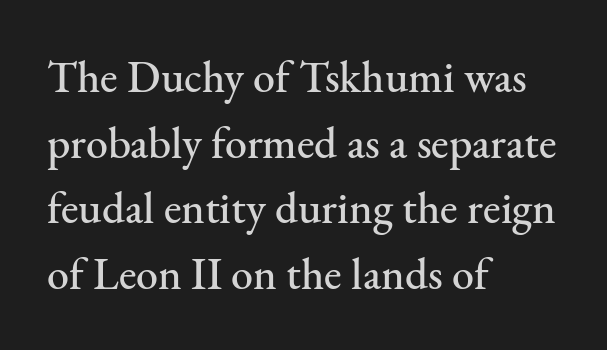
{"serif": "yes", "italic": "no", "width": "normal", "stroke_contrast": "medium", "x_height": "small", "monospaced": "no", "underline": "no", "align": "left", "line_spacing": "normal", "line_spacing_ratio": 1.49, "letter_spacing": "normal", "letter_spacing_em": 0.0, "glyph_px": 44}
